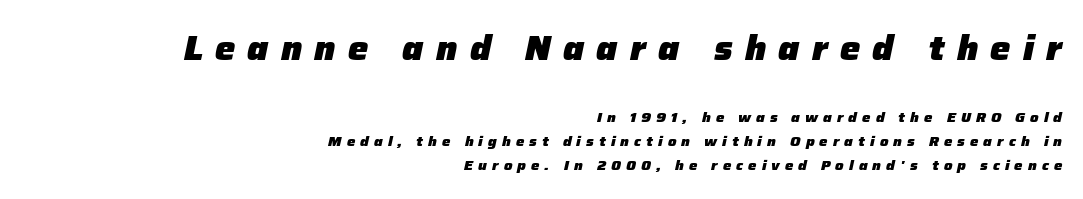
{"italic": "yes", "lean": "right", "slant_degrees": 12, "bold": "yes", "weight": "heavy", "width": "normal", "stroke_contrast": "low", "x_height": "medium", "monospaced": "no", "underline": "no", "align": "right", "line_spacing_ratio": 1.71, "letter_spacing": "wide", "letter_spacing_em": 0.36, "larger_block": "first", "size_ratio": 2.43, "glyph_px": 34}
